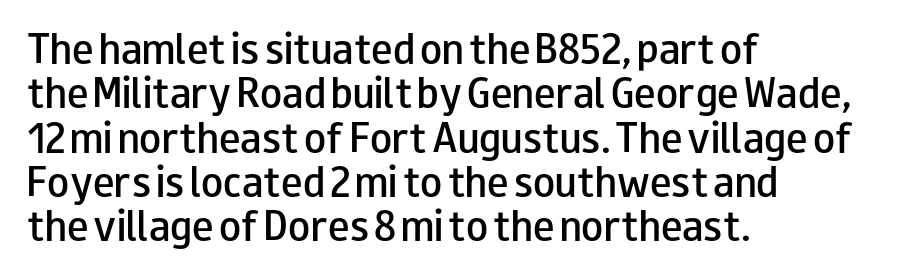
Think of a printed novel: that variable character pitch is what you see here. Bare-footed words on every line. Notice how the stems are strictly vertical — no italics here. A somewhat darkened texture: the type is semibold rather than bold. Tracking here is standard; glyphs follow each other at the usual distance. The passage shown is typeset with a sans-serif family.
